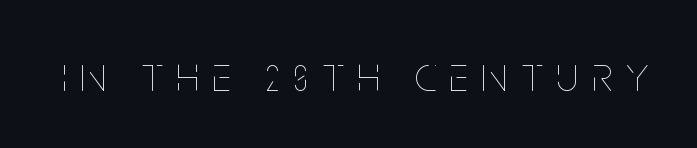
The image shows 49 px thin, condensed type, upright; set unusually wide letter spacing (+0.28 em), not underlined; low stroke contrast and a large x-height.
